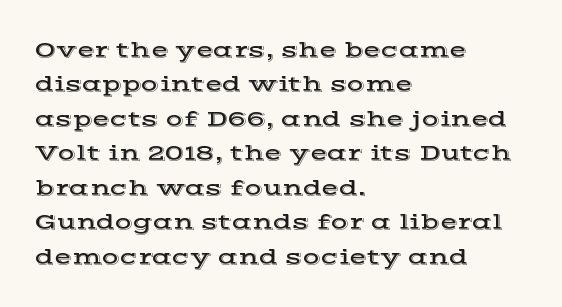
{"italic": "no", "underline": "no", "align": "left", "line_spacing": "normal", "line_spacing_ratio": 1.5, "letter_spacing": "normal", "letter_spacing_em": 0.0, "glyph_px": 23}
